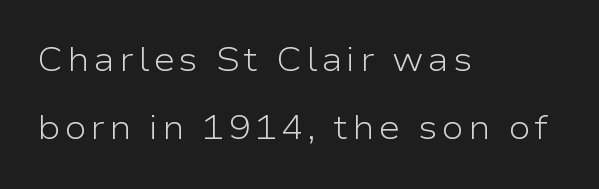
The image shows 33 px light, wide sans-serif type, upright; set left-aligned, loose line spacing (2.07x), not underlined; low stroke contrast and a medium x-height.
